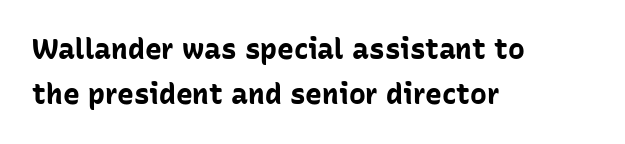
Q: Is the text bold? A: Yes.
Q: Is the text italic (slanted)? A: No, it is upright.
Q: Is the typeface a serif or a sans-serif typeface? A: Sans-serif.
Q: Is the text underlined? A: No.
Q: How is the paragraph aligned? A: Left-aligned.
Q: Is the spacing between letters normal or unusually wide? A: Normal.
Q: Is the spacing between lines tight, normal or loose? A: Normal.
Q: Width (condensed, normal, or wide)? A: Normal.
Q: Stroke contrast? A: Low.
Q: x-height? A: Medium.
Q: Monospaced? A: No.
